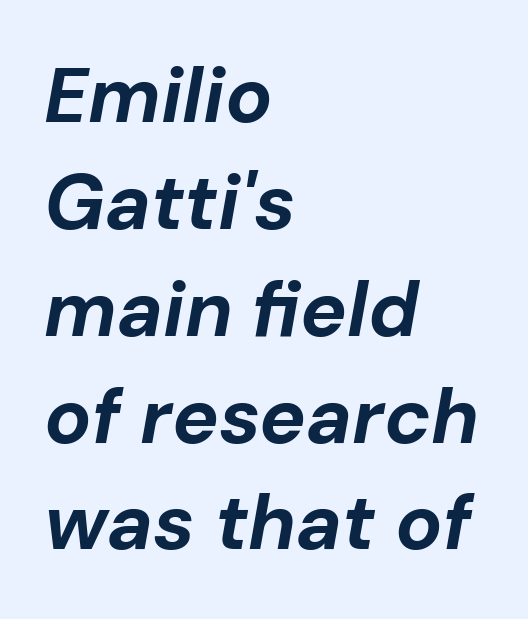
The image shows 78 px bold type, italic (leaning right); set left-aligned, normal line spacing (1.37x), normal letter spacing, not underlined; low stroke contrast and a medium x-height.
